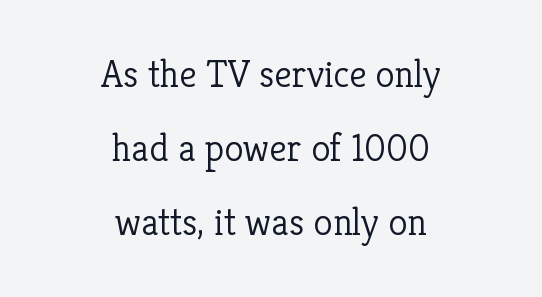
{"serif": "yes", "italic": "no", "bold": "no", "weight": "light", "width": "normal", "stroke_contrast": "low", "x_height": "medium", "monospaced": "no", "underline": "no", "align": "center", "line_spacing": "loose", "line_spacing_ratio": 1.9, "letter_spacing": "normal", "letter_spacing_em": 0.0, "glyph_px": 39}
